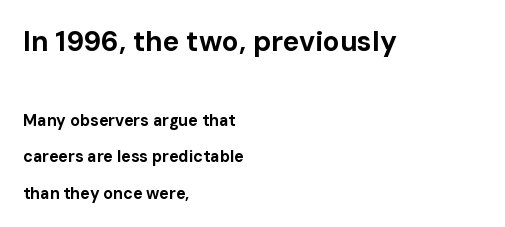
Is the type bold? Yes — the strokes are clearly thick and heavy. One-word summary of the alignment: left. One glance says open: line gaps are wider than usual. In terms of letterform style, serifs are entirely absent. The rendering uses natural spacing where letterforms have individual widths. You can tell it's not italic because the verticals are truly vertical.
